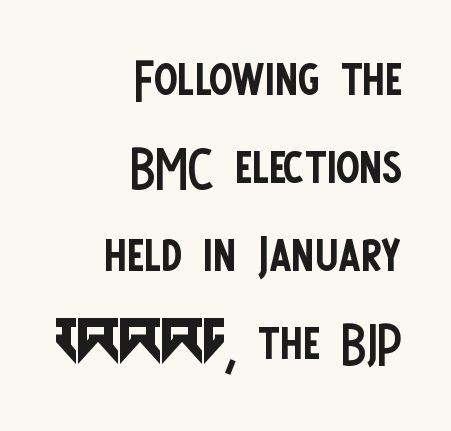
The image shows 71 px regular-weight, condensed sans-serif type, upright; set right-aligned, line spacing 1.24x, normal letter spacing, not underlined; low stroke contrast and a large x-height.
